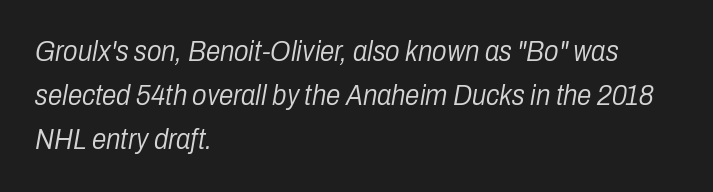
Q: Is the text bold? A: No.
Q: Is the text italic (slanted)? A: Yes, it leans right by about 10 degrees.
Q: Is the text underlined? A: No.
Q: How is the paragraph aligned? A: Left-aligned.
Q: Is the spacing between letters normal or unusually wide? A: Normal.
Q: Is the spacing between lines tight, normal or loose? A: Normal.
Q: Width (condensed, normal, or wide)? A: Condensed.
Q: Stroke contrast? A: Low.
Q: x-height? A: Medium.
Q: Monospaced? A: No.
